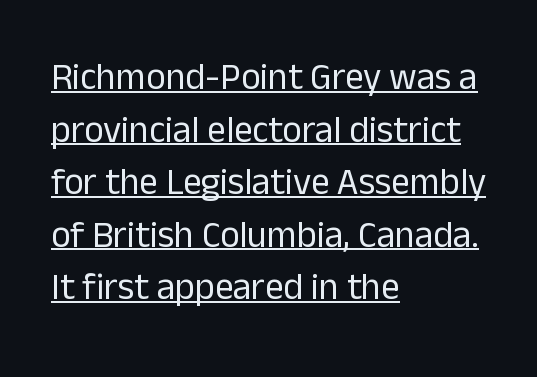
Each line of the rendering has a horizontal stroke beneath the glyphs. Typeset ragged right — the left edge is the straight one. Stroke thickness stays within the range of a standard reading face or lighter. When letters stand straight like this, we call the style roman or upright. The rows are spaced the way most documents space them.
